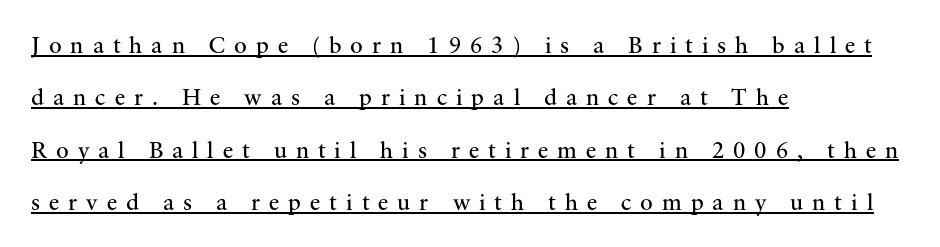
Vertical stems look standard width or narrower in stroke. A great deal of white space separates one row of letters from the next. Looks like someone drew a line under every word here. Notice how the passage keeps a crisp vertical edge on the left only. Notice how the stems are strictly vertical — no italics here.
